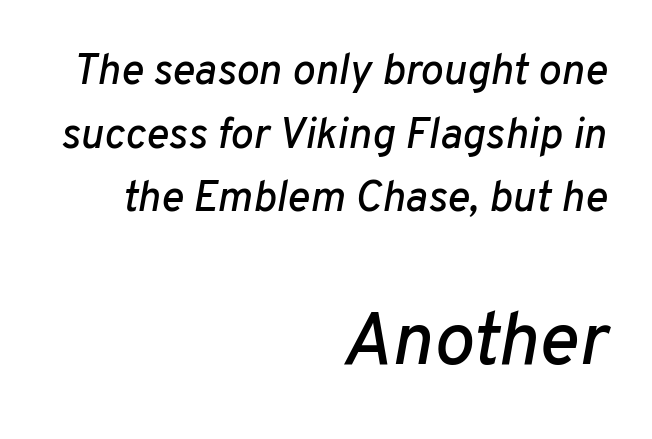
The image shows 75 px text type, italic (leaning right); set right-aligned, normal line spacing (1.48x), normal letter spacing, not underlined; the second (bottom) block is 1.74x larger; low stroke contrast and a medium x-height.
